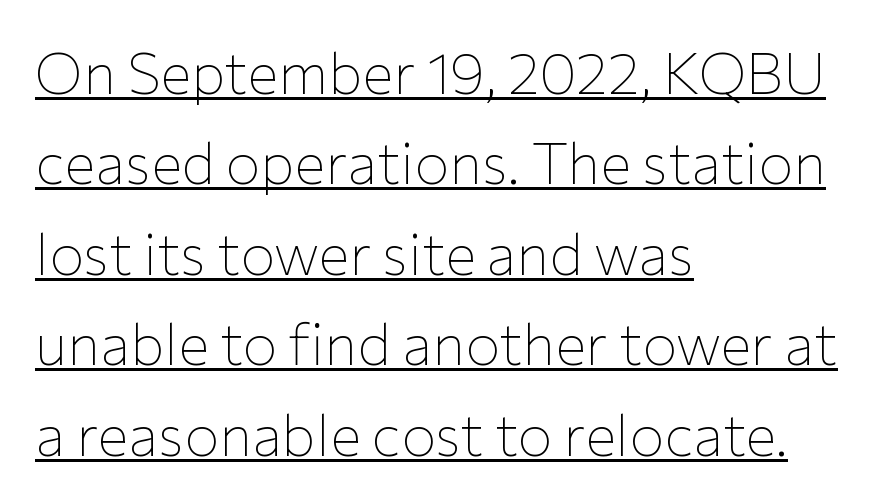
The image shows 58 px thin sans-serif type, upright; set left-aligned, normal line spacing (1.56x), normal letter spacing, underlined; low stroke contrast and a medium x-height.
